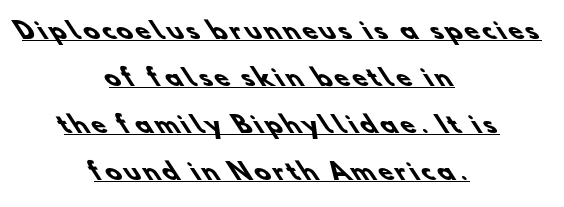
The image shows 23 px bold type; set centered, loose line spacing (2.04x), underlined.
